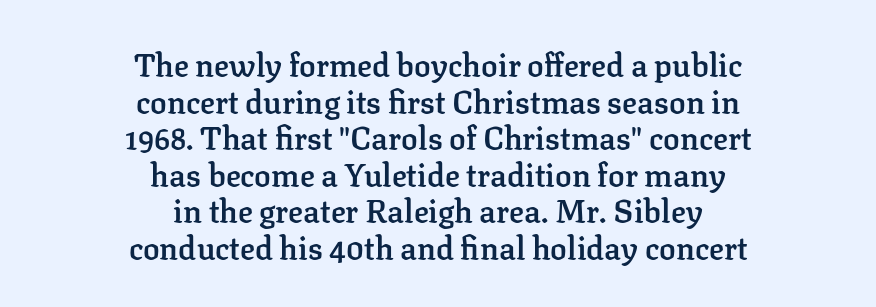
Q: Is the text bold? A: Semi-bold.
Q: Is the text italic (slanted)? A: No, it is upright.
Q: Is the typeface a serif or a sans-serif typeface? A: Serif.
Q: Is the text underlined? A: No.
Q: How is the paragraph aligned? A: Centered.
Q: Is the spacing between letters normal or unusually wide? A: Normal.
Q: Width (condensed, normal, or wide)? A: Normal.
Q: Stroke contrast? A: Low.
Q: x-height? A: Medium.
Q: Monospaced? A: No.
